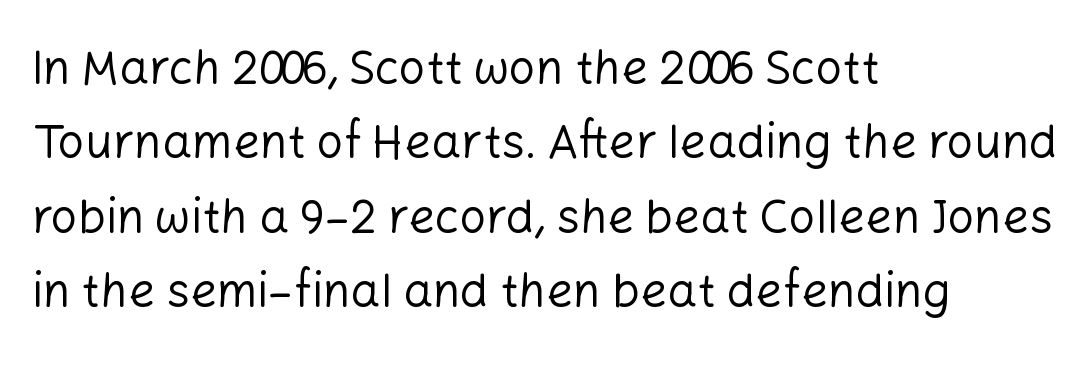
The letters sit at their default tracking, neither squeezed nor spread. The type sits square on the baseline with zero lean. Stems here are at most as thick as an everyday book face. A typesetter would label this face a sans.
